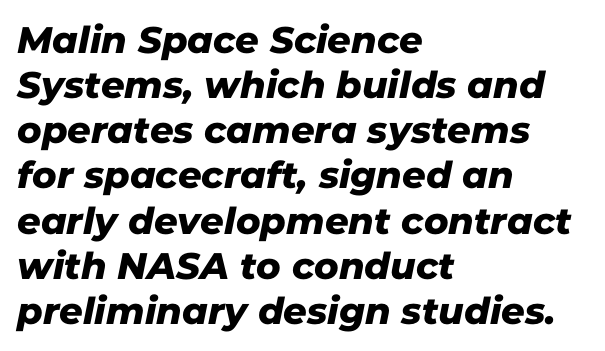
The image shows 37 px sans-serif type; set left-aligned, line spacing 1.22x, normal letter spacing, not underlined; low stroke contrast and a medium x-height.
